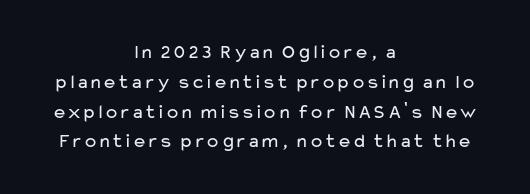
The image shows 20 px text type, upright; set centered, normal line spacing (1.49x), normal letter spacing, not underlined.
